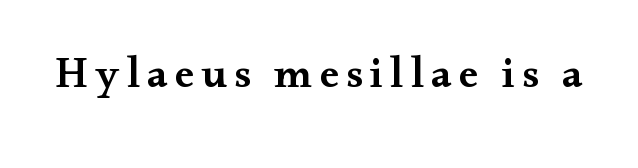
The image shows 43 px semibold, wide serif type, upright; set not underlined; medium stroke contrast and a small x-height.
